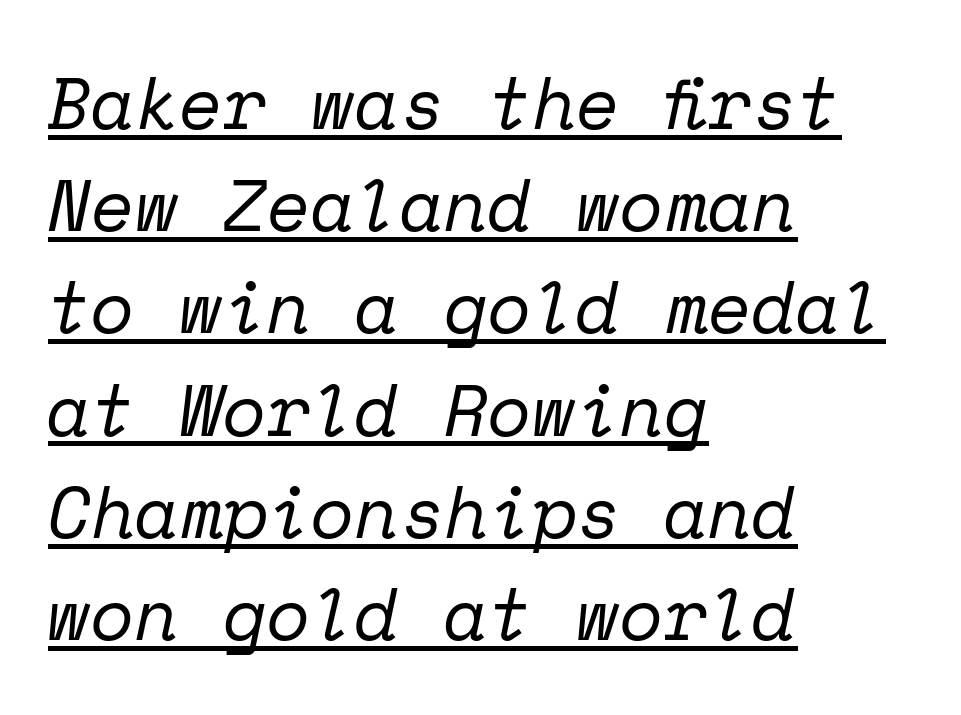
{"serif": "yes", "italic": "yes", "lean": "right", "slant_degrees": 12, "bold": "no", "weight": "regular", "width": "normal", "stroke_contrast": "low", "x_height": "medium", "monospaced": "yes", "underline": "yes", "align": "left", "line_spacing": "normal", "line_spacing_ratio": 1.42, "letter_spacing": "normal", "letter_spacing_em": 0.0, "glyph_px": 72}
